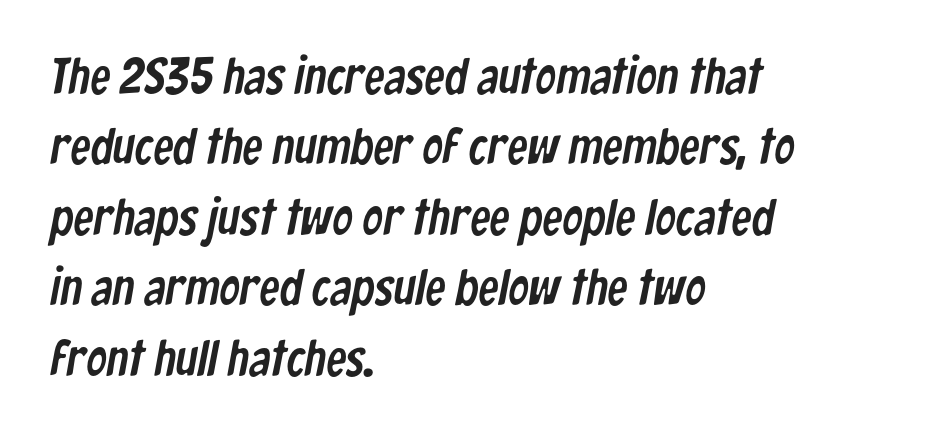
The gap between lines stays unmarked. Is the letter spacing exaggerated? No — it looks like the ordinary default. This block has exactly the height ordinary leading produces. This sample has the flowing, uneven cadence of proportional lettering. The passage shown is typeset with a sans-serif family.
